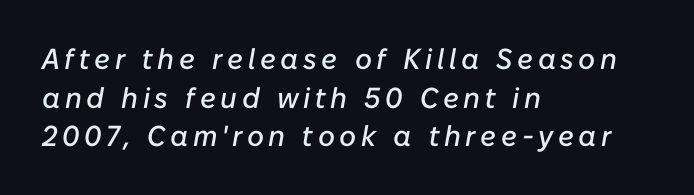
{"italic": "yes", "lean": "right", "slant_degrees": 10, "width": "normal", "stroke_contrast": "low", "x_height": "medium", "monospaced": "no", "underline": "no", "align": "left", "line_spacing": "normal", "line_spacing_ratio": 1.33, "glyph_px": 29}
